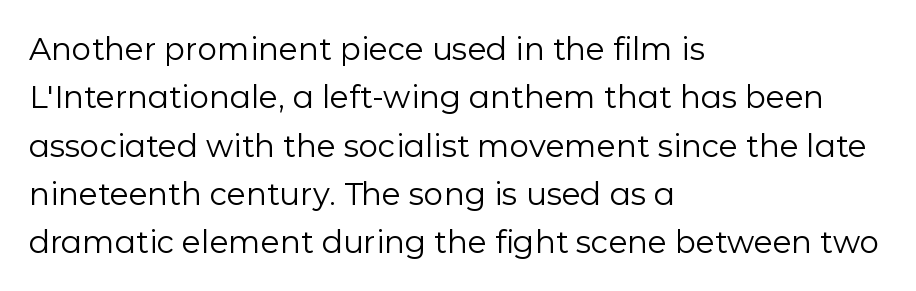
Q: Is the text bold? A: No.
Q: Is the text italic (slanted)? A: No, it is upright.
Q: Is the typeface a serif or a sans-serif typeface? A: Sans-serif.
Q: Is the text underlined? A: No.
Q: How is the paragraph aligned? A: Left-aligned.
Q: Is the spacing between letters normal or unusually wide? A: Normal.
Q: Is the spacing between lines tight, normal or loose? A: Normal.
Q: Width (condensed, normal, or wide)? A: Normal.
Q: Stroke contrast? A: Low.
Q: x-height? A: Medium.
Q: Monospaced? A: No.
